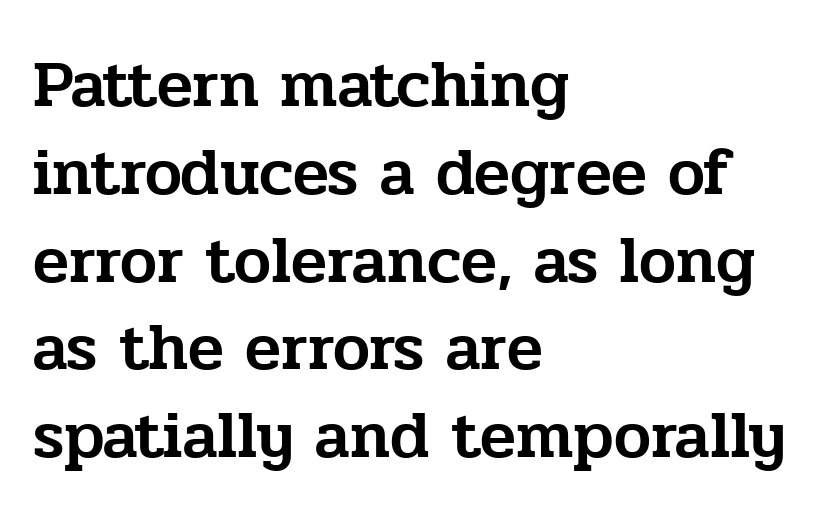
{"serif": "yes", "italic": "no", "width": "normal", "stroke_contrast": "low", "x_height": "medium", "monospaced": "no", "underline": "no", "align": "left", "line_spacing": "normal", "line_spacing_ratio": 1.33, "letter_spacing": "normal", "letter_spacing_em": 0.0, "glyph_px": 66}
